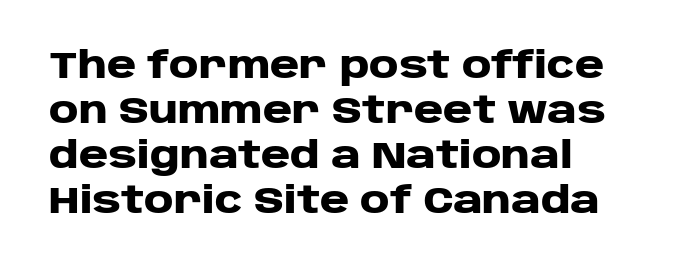
Q: Is the text bold? A: Yes.
Q: Is the text italic (slanted)? A: No, it is upright.
Q: Is the typeface a serif or a sans-serif typeface? A: Sans-serif.
Q: Is the text underlined? A: No.
Q: Is the spacing between letters normal or unusually wide? A: Normal.
Q: Is the spacing between lines tight, normal or loose? A: Normal.
Q: Width (condensed, normal, or wide)? A: Wide.
Q: Stroke contrast? A: Low.
Q: x-height? A: Large.
Q: Monospaced? A: No.
